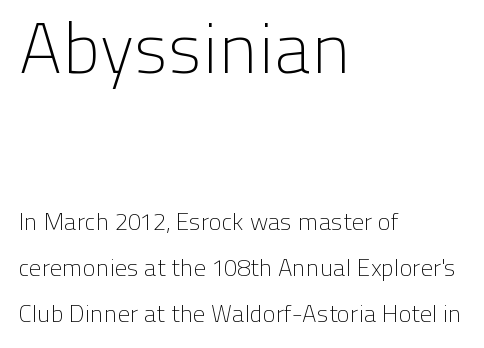
The image shows 71 px light sans-serif type, upright; set left-aligned, loose line spacing (1.92x), normal letter spacing, not underlined; the first (top) block is 2.96x larger; low stroke contrast and a medium x-height.
